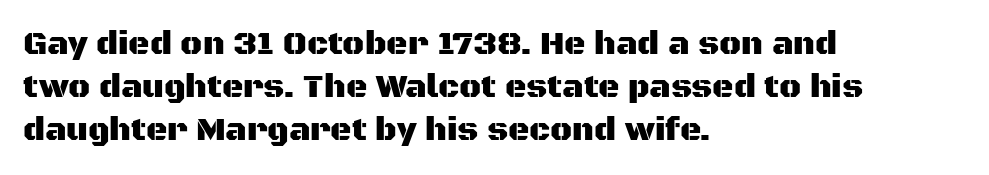
The image shows 33 px sans-serif type, upright; set left-aligned, normal line spacing (1.3x), normal letter spacing, not underlined; medium stroke contrast and a large x-height.
